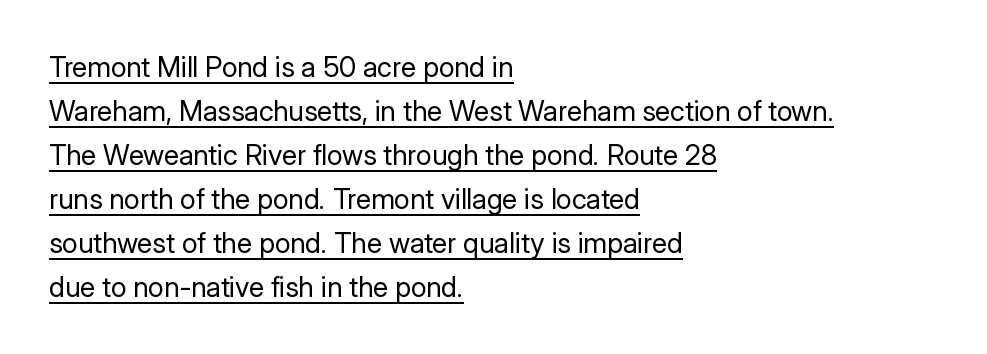
The image shows 28 px regular-weight sans-serif type, upright; set left-aligned, normal line spacing (1.57x), normal letter spacing, underlined; low stroke contrast and a medium x-height.
